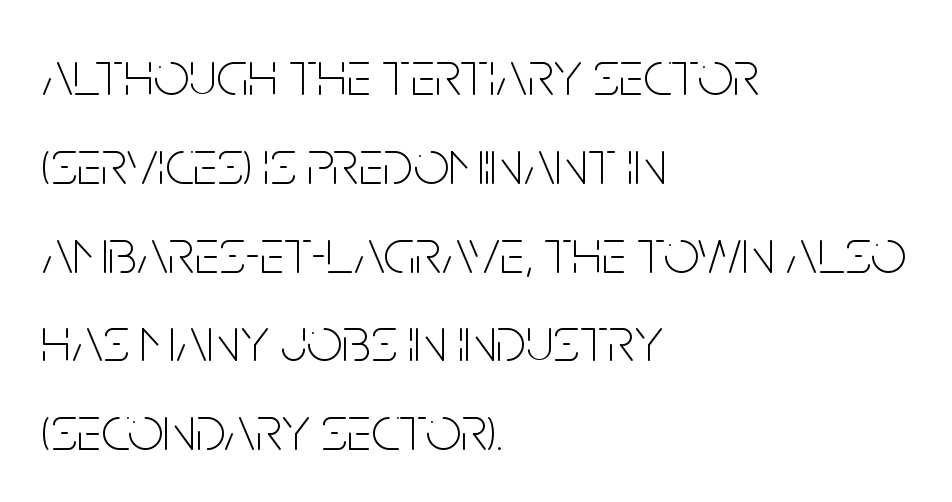
The image shows 63 px thin, condensed sans-serif type, upright; set left-aligned, normal line spacing (1.41x), normal letter spacing, not underlined; low stroke contrast and a large x-height.
